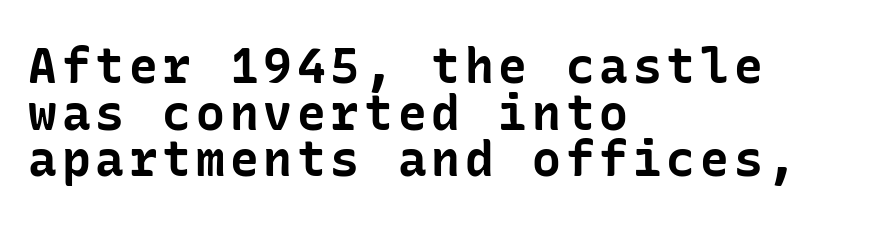
Compared with a centered layout, this one pins lines to the left instead. Do the letters lean? They stand straight. In terms of leading, this rendering errs on the cramped side. Words float on clear page, feet unadorned. Set as a true bold cut, around the 700 mark.
